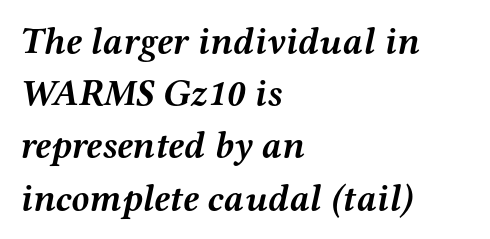
Q: Is the text bold? A: Yes.
Q: Is the text italic (slanted)? A: Yes, it leans right by about 12 degrees.
Q: Is the typeface a serif or a sans-serif typeface? A: Serif.
Q: Is the text underlined? A: No.
Q: How is the paragraph aligned? A: Left-aligned.
Q: Is the spacing between letters normal or unusually wide? A: Normal.
Q: Is the spacing between lines tight, normal or loose? A: Normal.
Q: Width (condensed, normal, or wide)? A: Wide.
Q: Stroke contrast? A: Medium.
Q: x-height? A: Medium.
Q: Monospaced? A: No.
